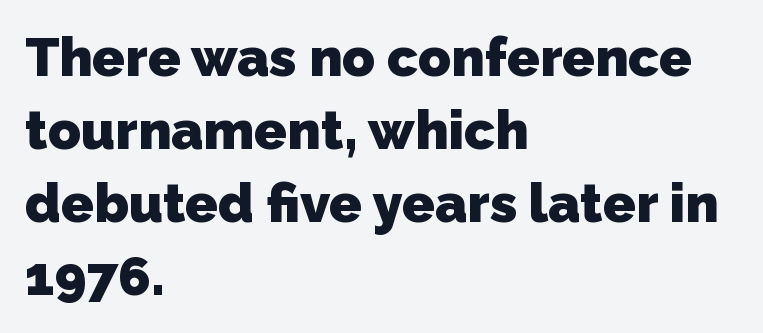
Stroke thickness is high; the sample reads as a true bold. Looks like regular typesetting: each glyph gets only the width it needs. The gaps between neighbouring characters are ordinary and unremarkable. Line spacing here is normal. I'd call this a sans setting — the letters go barefoot.
